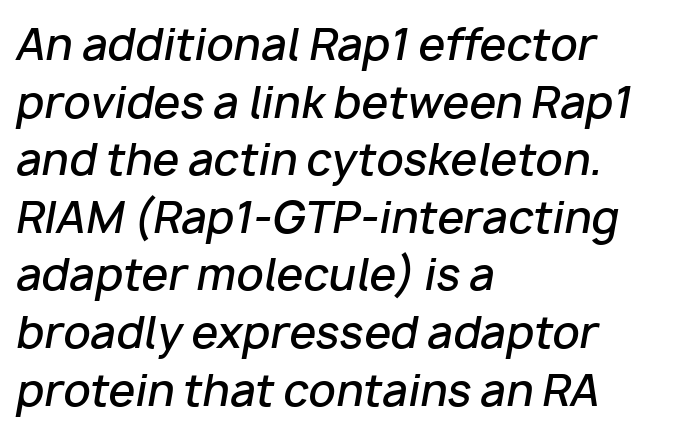
The image shows 43 px semibold type, italic (leaning right); set left-aligned, normal line spacing (1.34x), normal letter spacing, not underlined; low stroke contrast and a medium x-height.
